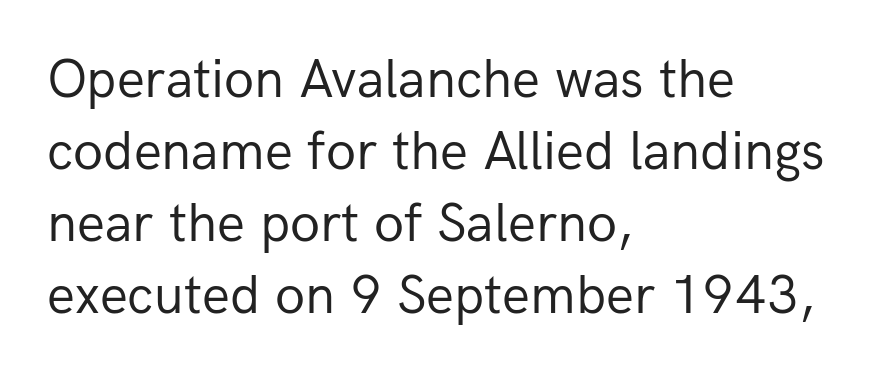
{"serif": "no", "italic": "no", "bold": "no", "weight": "regular", "width": "normal", "stroke_contrast": "low", "x_height": "medium", "monospaced": "no", "underline": "no", "align": "left", "line_spacing": "normal", "line_spacing_ratio": 1.31, "letter_spacing": "normal", "letter_spacing_em": 0.0, "glyph_px": 55}
